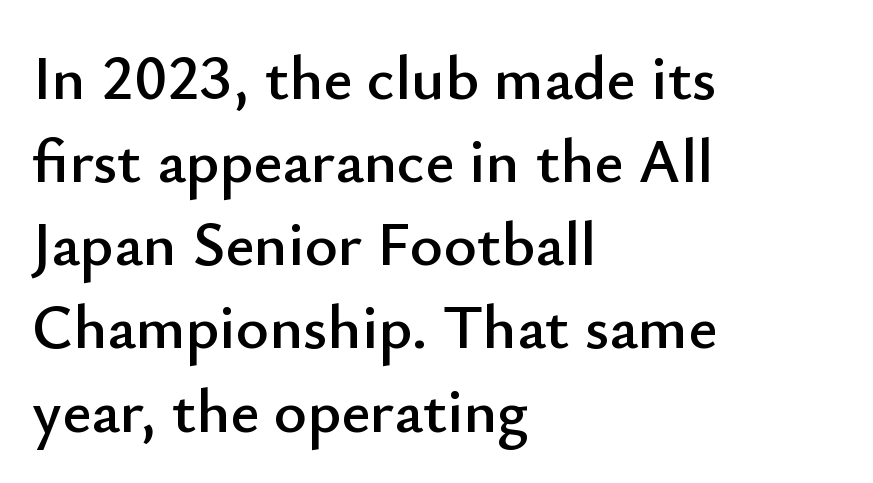
Does the lettering tilt? It doesn't — this is upright. The gaps between neighbouring characters are ordinary and unremarkable. Anything drawn beneath the words? Only blank space. Compared with typical paragraphs, the rows here are spaced about the same. Note the varied advance widths — an 'i' is clearly narrower than an 'm'.
